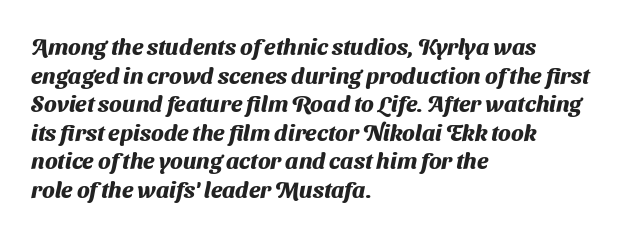
The image shows 23 px bold type; set left-aligned, line spacing 1.24x, normal letter spacing, not underlined.
